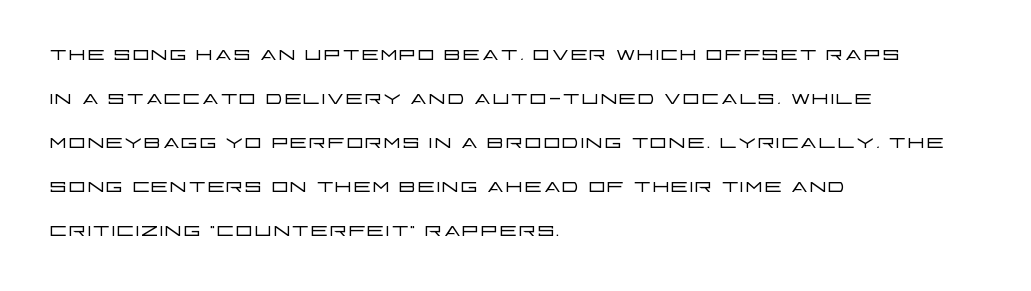
{"serif": "no", "italic": "no", "bold": "no", "weight": "light", "width": "wide", "stroke_contrast": "low", "x_height": "large", "monospaced": "no", "underline": "no", "align": "left", "line_spacing": "normal", "line_spacing_ratio": 1.57, "letter_spacing": "normal", "letter_spacing_em": 0.0, "glyph_px": 28}
